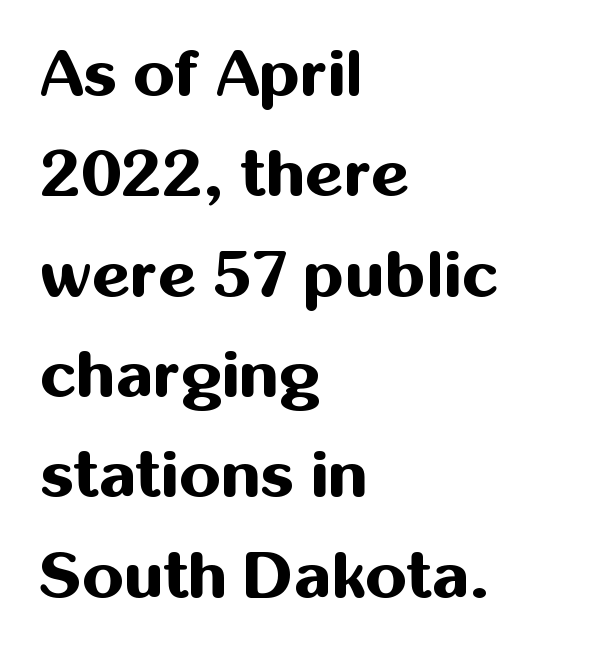
Each letter keeps its own natural width here, so spacing adapts to shape. Vertical spacing — default. Posture: upright roman. The tracking reads as untouched default to a designer's eye. Serif or sans? Sans — the stroke terminals are bare. Bold? Absolutely — the strokes are thick and heavy.
